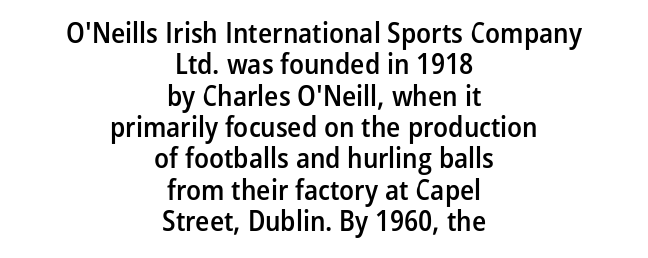
The image shows 29 px semibold, condensed sans-serif type, upright; set centered, tight line spacing (1.08x), normal letter spacing, not underlined; low stroke contrast and a medium x-height.
